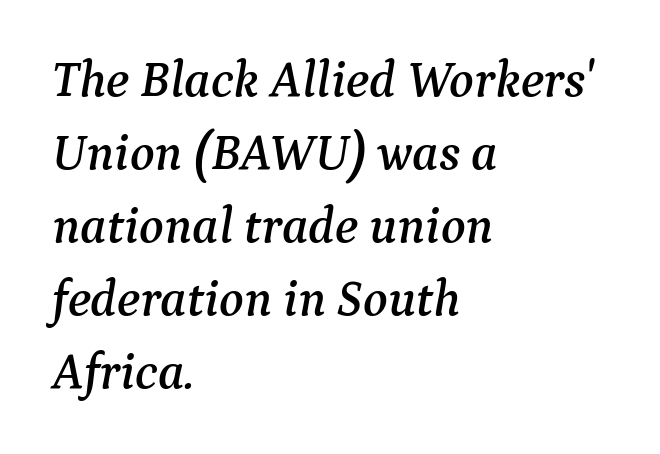
The image shows 51 px serif type, italic (leaning right); set left-aligned, normal line spacing (1.43x), normal letter spacing, not underlined; medium stroke contrast and a medium x-height.
